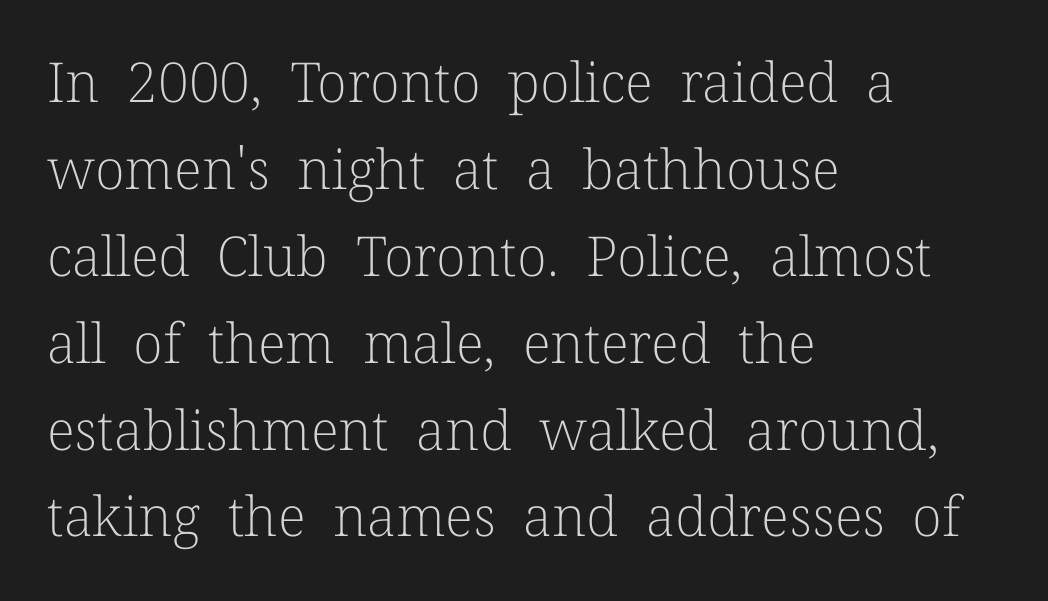
The image shows 55 px light serif type, upright; set left-aligned, normal line spacing (1.58x), normal letter spacing, not underlined; low stroke contrast and a medium x-height.
